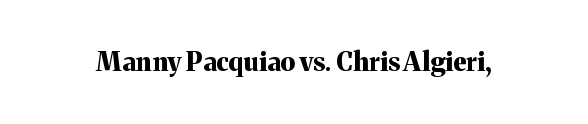
Q: Is the text bold? A: Yes.
Q: Is the text italic (slanted)? A: No, it is upright.
Q: Is the text underlined? A: No.
Q: Is the spacing between letters normal or unusually wide? A: Normal.
